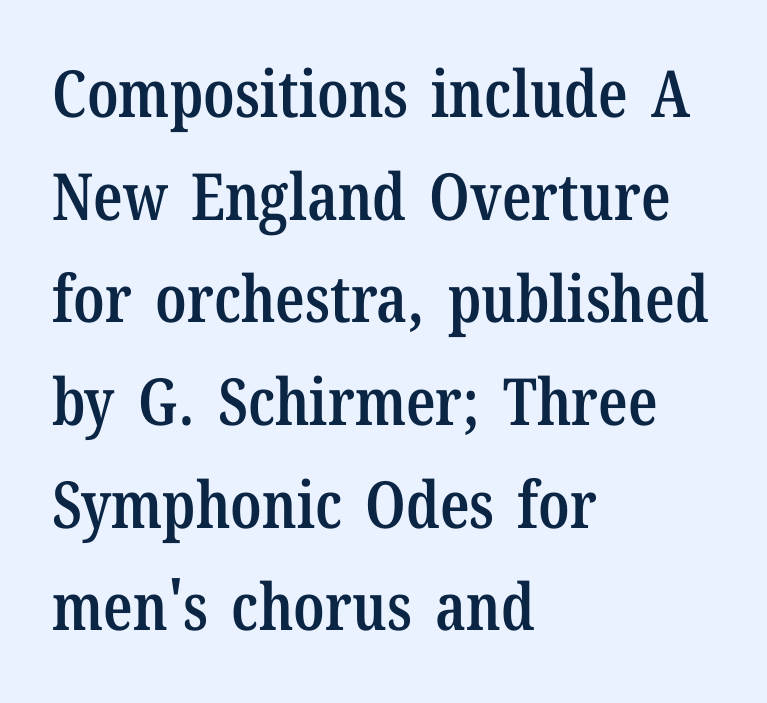
Q: Is the text bold? A: Semi-bold.
Q: Is the text italic (slanted)? A: No, it is upright.
Q: Is the typeface a serif or a sans-serif typeface? A: Serif.
Q: Is the text underlined? A: No.
Q: How is the paragraph aligned? A: Left-aligned.
Q: Is the spacing between letters normal or unusually wide? A: Normal.
Q: Is the spacing between lines tight, normal or loose? A: Normal.
Q: Width (condensed, normal, or wide)? A: Condensed.
Q: Stroke contrast? A: Low.
Q: x-height? A: Medium.
Q: Monospaced? A: No.
